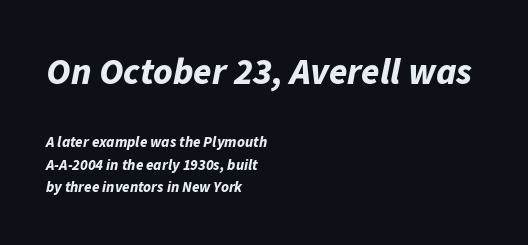
Q: Is the text bold? A: Yes.
Q: Is the text italic (slanted)? A: Yes, it leans right by about 11 degrees.
Q: Is the text underlined? A: No.
Q: How is the paragraph aligned? A: Left-aligned.
Q: Is the spacing between letters normal or unusually wide? A: Normal.
Q: Is the spacing between lines tight, normal or loose? A: Normal.
Q: Which block of text is set in a larger size, the first (top) or the second (bottom)? A: The first (top) one.
Q: Width (condensed, normal, or wide)? A: Normal.
Q: Stroke contrast? A: Low.
Q: x-height? A: Medium.
Q: Monospaced? A: No.
